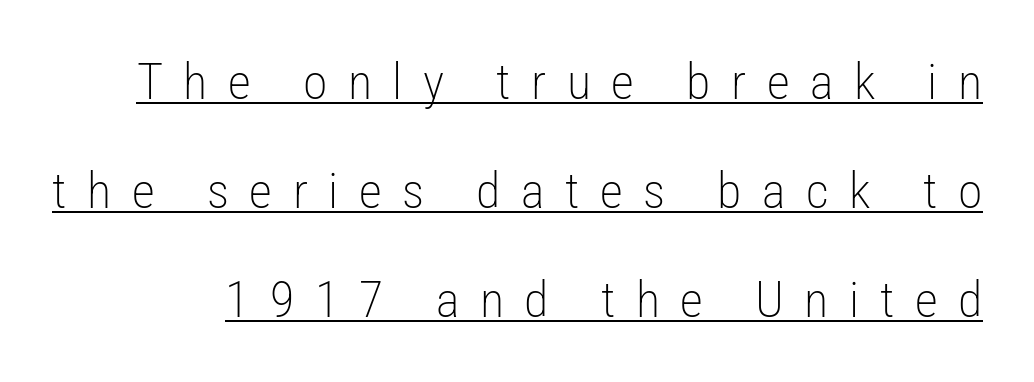
Nothing heavy about these letters — not bold at all. Widely set lines give the paragraph a tall, airy silhouette. Check where the strokes stop: nothing finishes them off — pure sans. Spacing between characters has been opened up far beyond the box default.
